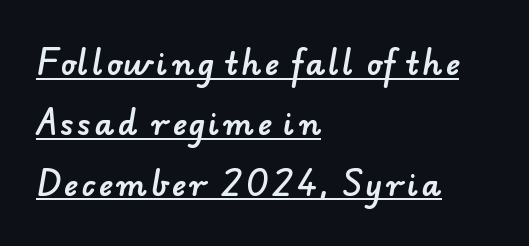
Underlining? Definitely there. The typeface chosen for these lines omits serifs. Caption: multi-line text, flush left, ragged right. Horizontal bands of white between lines are thick stripes. The passage shown is typed in a proportional face where columns would drift.
